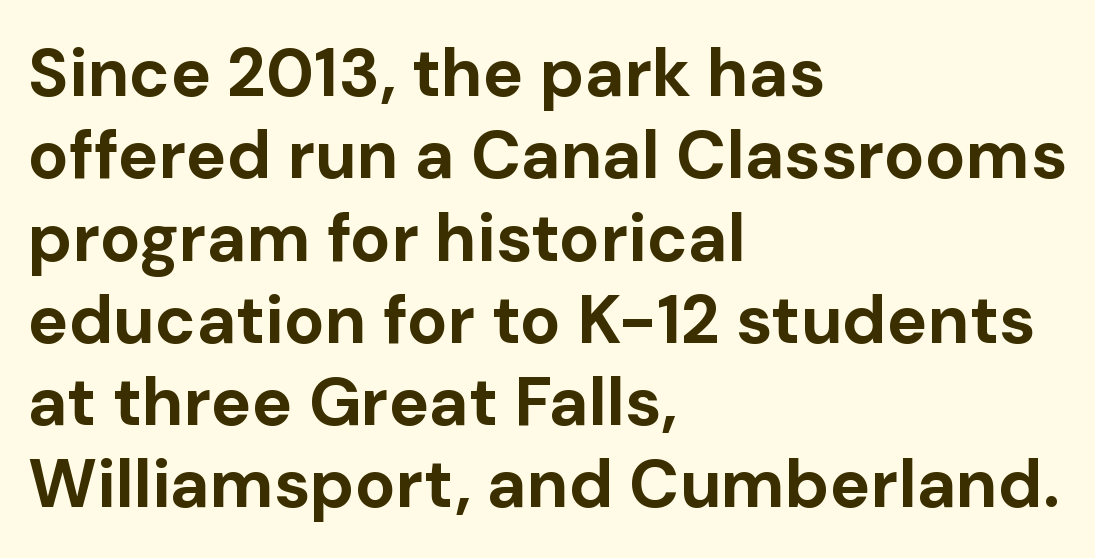
All the whitespace from short lines collects on the right. The face used here is rendered with its standard letterfit. In terms of letterform style, serifs are entirely absent. Caption: bold face, heavy strokes. Every stem runs plumb, perpendicular to the baseline. The string is rendered with underlining switched off.
